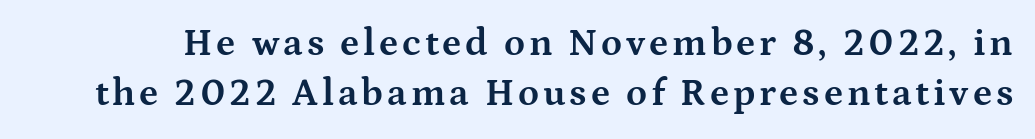
Q: Is the text bold? A: Yes.
Q: Is the text italic (slanted)? A: No, it is upright.
Q: Is the typeface a serif or a sans-serif typeface? A: Serif.
Q: Is the text underlined? A: No.
Q: Is the spacing between lines tight, normal or loose? A: Normal.
Q: Width (condensed, normal, or wide)? A: Wide.
Q: Stroke contrast? A: Medium.
Q: x-height? A: Medium.
Q: Monospaced? A: No.
